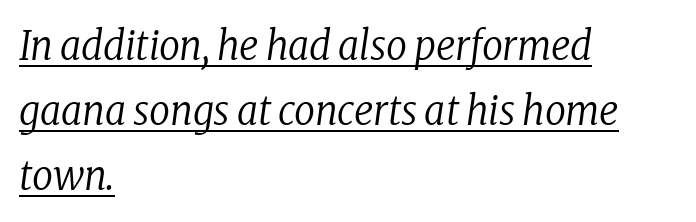
The image shows 41 px regular-weight, condensed serif type, italic (leaning right); set left-aligned, normal line spacing (1.59x), normal letter spacing, underlined; low stroke contrast and a medium x-height.
